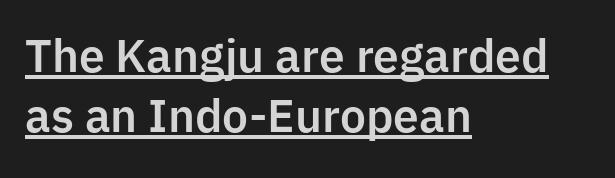
The image shows 44 px sans-serif type, upright; set left-aligned, normal line spacing (1.37x), normal letter spacing, underlined; low stroke contrast and a medium x-height.
